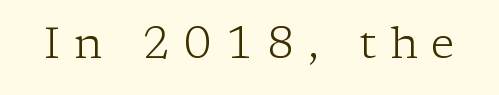
Characters follow at a spacing far wider than the type designer built in. Stroke thickness stays within the range of a standard reading face or lighter. Notice how the stems are strictly vertical — no italics here. This rendering features lettering with no underline. In terms of letterform style, serifs are clearly present. Is this a fixed-width face? No — the glyphs have proportional, varying widths.
